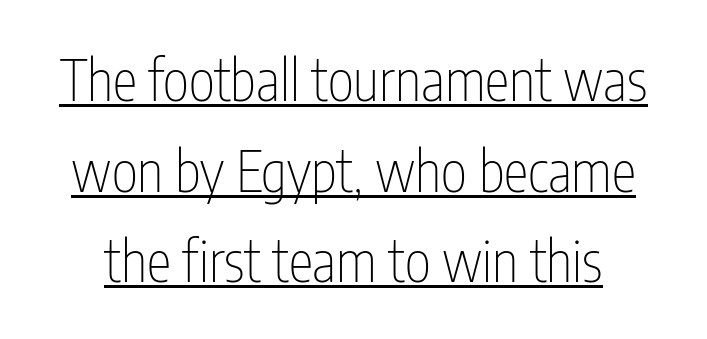
Q: Is the text bold? A: No.
Q: Is the text italic (slanted)? A: No, it is upright.
Q: Is the typeface a serif or a sans-serif typeface? A: Sans-serif.
Q: Is the text underlined? A: Yes.
Q: Is the spacing between letters normal or unusually wide? A: Normal.
Q: Is the spacing between lines tight, normal or loose? A: Normal.
Q: Width (condensed, normal, or wide)? A: Condensed.
Q: Stroke contrast? A: Low.
Q: x-height? A: Medium.
Q: Monospaced? A: No.
